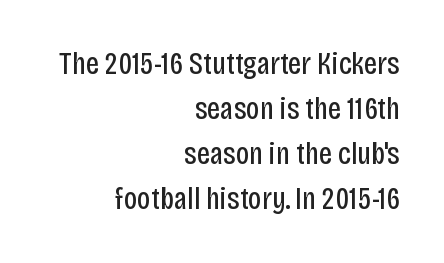
Beneath every word, the page is bare. Quick note: interline space is typical. Observe the absence of serifs on each vertical stroke in this sample. The strokes are not fattened; the text isn't bold. Caption: standard tracking, unaltered.
